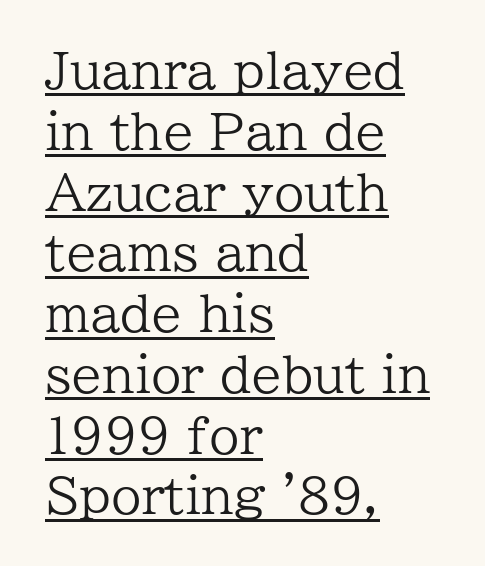
Q: Is the text bold? A: No.
Q: Is the text italic (slanted)? A: No, it is upright.
Q: Is the typeface a serif or a sans-serif typeface? A: Serif.
Q: Is the text underlined? A: Yes.
Q: How is the paragraph aligned? A: Left-aligned.
Q: Is the spacing between letters normal or unusually wide? A: Normal.
Q: Width (condensed, normal, or wide)? A: Normal.
Q: Stroke contrast? A: Low.
Q: x-height? A: Medium.
Q: Monospaced? A: No.
